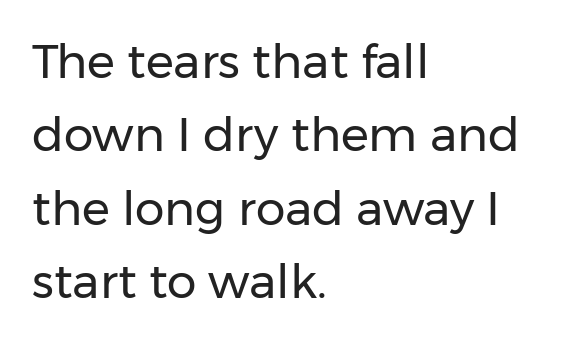
{"serif": "no", "italic": "no", "bold": "no", "weight": "regular", "width": "normal", "stroke_contrast": "low", "x_height": "medium", "monospaced": "no", "underline": "no", "align": "left", "line_spacing": "normal", "line_spacing_ratio": 1.56, "letter_spacing": "normal", "letter_spacing_em": 0.0, "glyph_px": 47}
